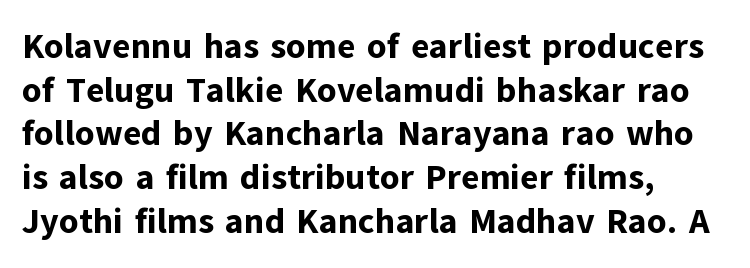
The image shows 35 px bold sans-serif type, upright; set left-aligned, normal line spacing (1.25x), normal letter spacing, not underlined; low stroke contrast and a medium x-height.
